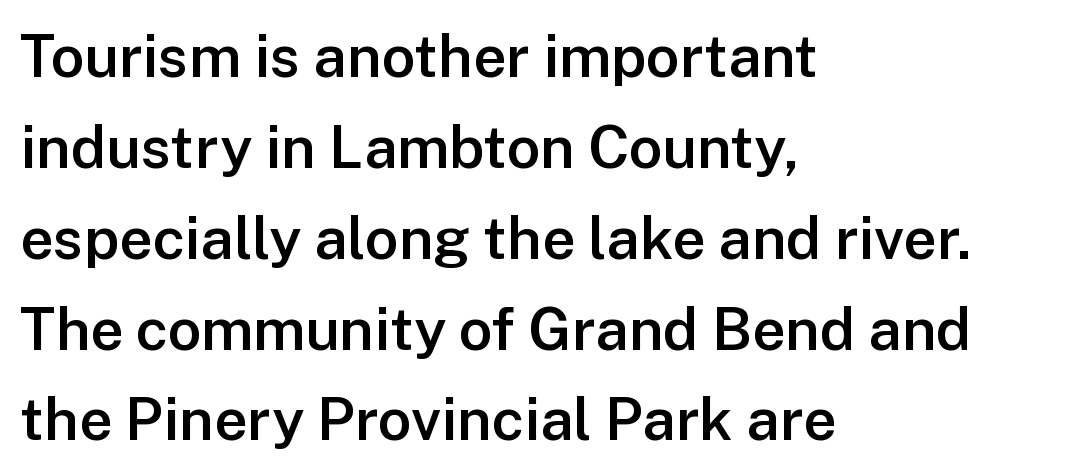
The image shows 59 px semibold sans-serif type, upright; set left-aligned, normal line spacing (1.54x), normal letter spacing, not underlined; low stroke contrast and a medium x-height.
